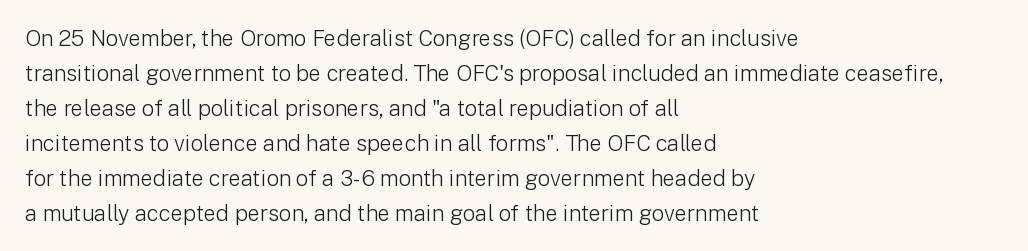
Q: Is the text bold? A: No.
Q: Is the text italic (slanted)? A: No, it is upright.
Q: Is the text underlined? A: No.
Q: How is the paragraph aligned? A: Left-aligned.
Q: Is the spacing between letters normal or unusually wide? A: Normal.
Q: Is the spacing between lines tight, normal or loose? A: Normal.
